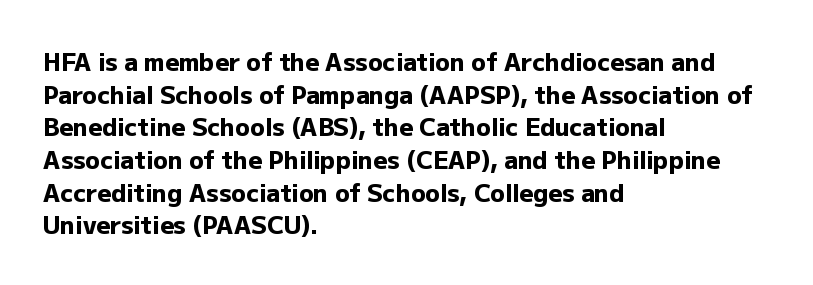
The image shows 24 px bold type, upright; set left-aligned, normal line spacing (1.36x), normal letter spacing, not underlined.
